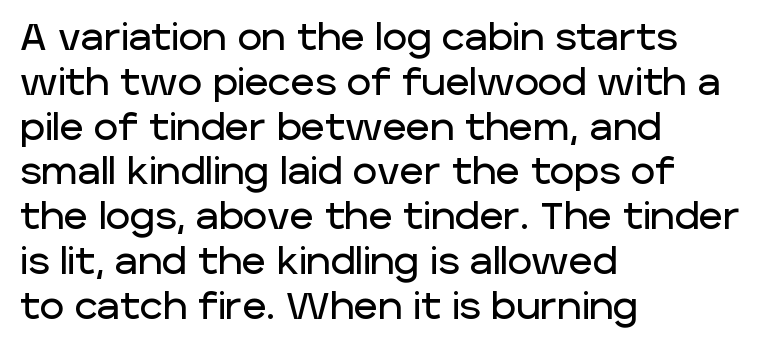
{"serif": "no", "italic": "no", "width": "normal", "stroke_contrast": "low", "x_height": "large", "monospaced": "no", "underline": "no", "align": "left", "line_spacing_ratio": 1.21, "letter_spacing": "normal", "letter_spacing_em": 0.0, "glyph_px": 37}
